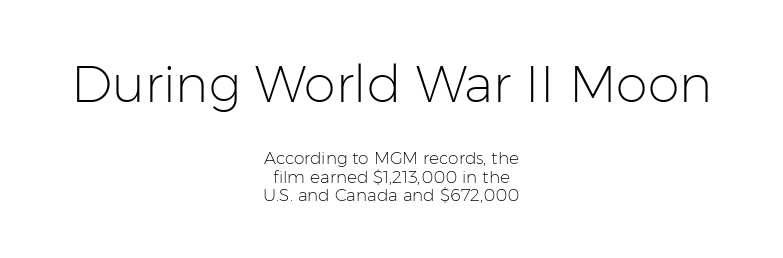
The image shows 51 px light sans-serif type, upright; set centered, tight line spacing (1.07x), normal letter spacing, not underlined; the first (top) block is 3.0x larger; low stroke contrast and a medium x-height.
